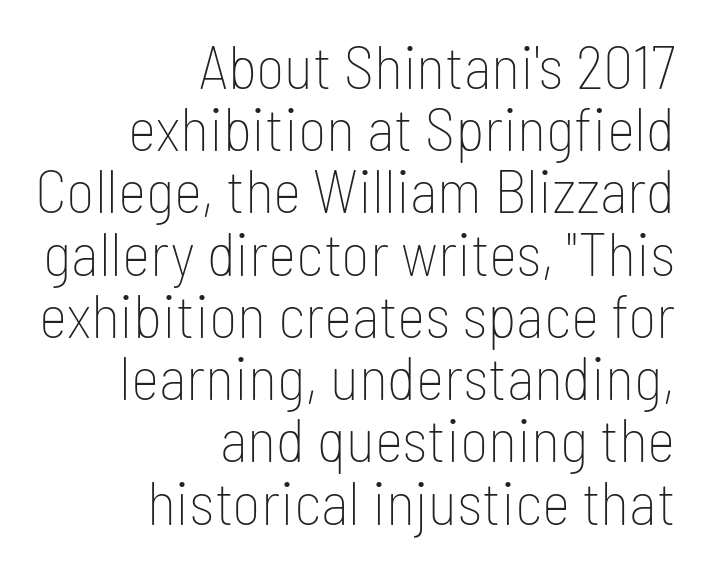
The font family rendered here belongs to the sans-serif group. The baseline area is clear. This block would grow much taller if given ordinary leading; it's compressed now. Every stem runs plumb, perpendicular to the baseline. This sample has the flowing, uneven cadence of proportional lettering. These lines stack with their right ends in a neat column.
